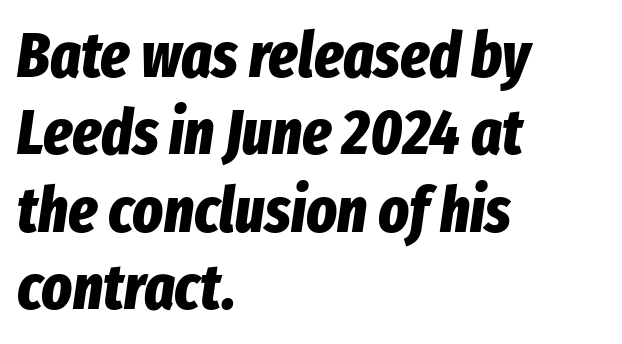
Proportional: the letters do not fall into vertical columns. The font is running at its bold setting. The tracking reads as untouched default to a designer's eye. Is the type slanted? Yes — the strokes lean at a clear angle. The lines are quadded left. Quick note: underline off.
